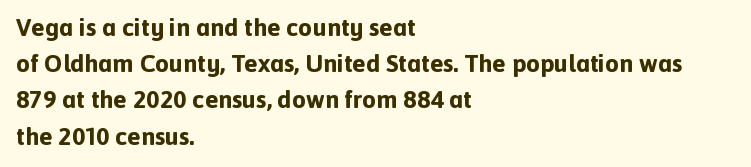
Q: Is the text bold? A: Yes.
Q: Is the text italic (slanted)? A: No, it is upright.
Q: Is the text underlined? A: No.
Q: How is the paragraph aligned? A: Left-aligned.
Q: Is the spacing between letters normal or unusually wide? A: Normal.
Q: Is the spacing between lines tight, normal or loose? A: Normal.
